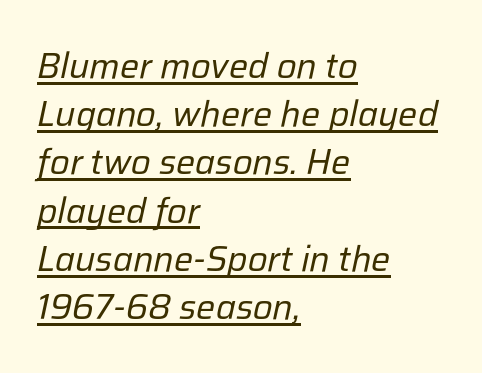
The image shows 36 px regular-weight type, italic (leaning right); set left-aligned, normal line spacing (1.34x), normal letter spacing, underlined; low stroke contrast and a medium x-height.
